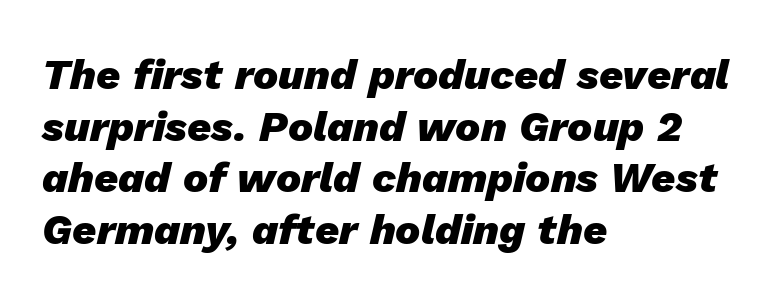
Q: Is the text bold? A: Yes.
Q: Is the text italic (slanted)? A: Yes, it leans right by about 13 degrees.
Q: Is the text underlined? A: No.
Q: How is the paragraph aligned? A: Left-aligned.
Q: Is the spacing between letters normal or unusually wide? A: Normal.
Q: Width (condensed, normal, or wide)? A: Normal.
Q: Stroke contrast? A: Low.
Q: x-height? A: Medium.
Q: Monospaced? A: No.
